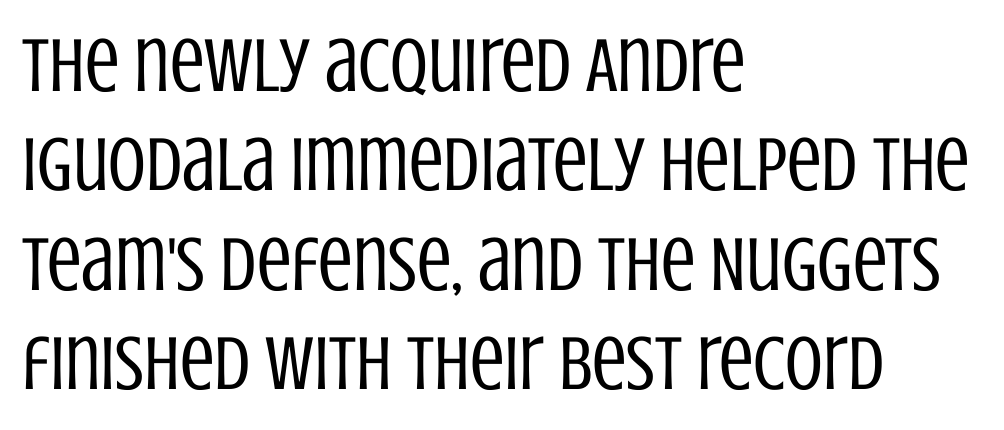
In terms of letterform style, serifs are entirely absent. Characters remain perfectly vertical along every line. The typesetter chose a ragged-right arrangement here. The rows are spaced the way most documents space them.
